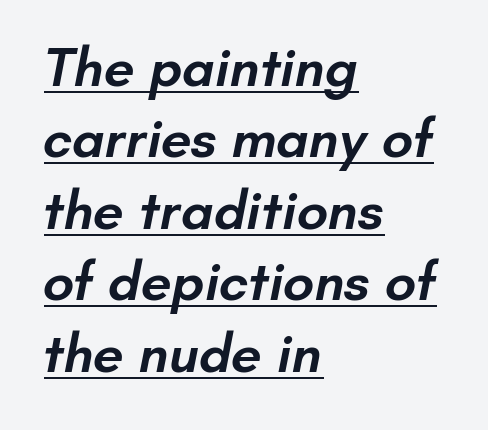
The image shows 55 px semibold sans-serif type; set left-aligned, normal line spacing (1.3x), normal letter spacing, underlined; low stroke contrast and a small x-height.
